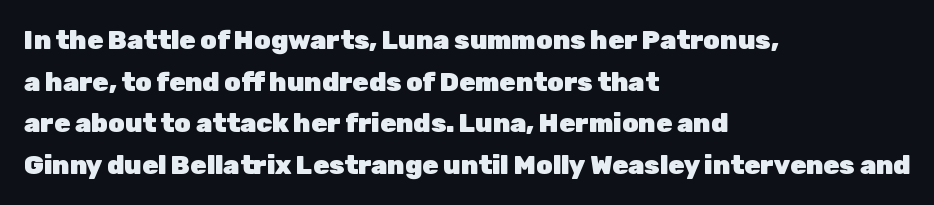
The image shows 26 px bold type, upright; set left-aligned, normal line spacing (1.6x), normal letter spacing, not underlined.
